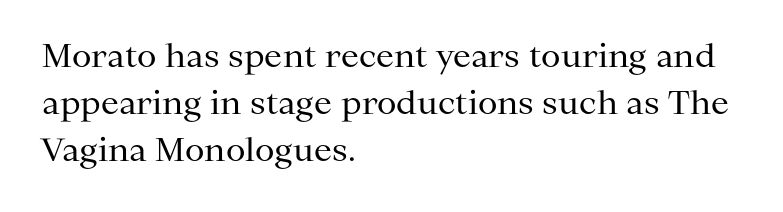
Looks like regular typesetting: each glyph gets only the width it needs. The line-height multiplier appears to be the usual default. The letters sit at their default tracking, neither squeezed nor spread. No word sits above an underline. No extra ink here — the face is not bold. When letters stand straight like this, we call the style roman or upright.
